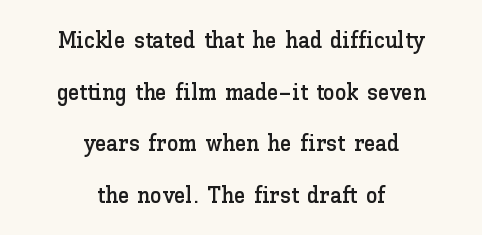
You could call the tracking neutral — neither tight nor loose. The gap between lines stays unmarked. Posture: upright roman. Loosely led — the rows are spread out. Caption: multi-line text, centered on the measure.
